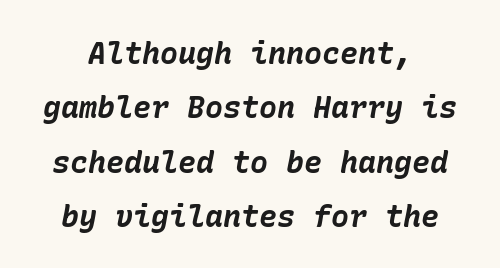
Q: Is the text bold? A: Yes.
Q: Is the text italic (slanted)? A: Yes, it leans right by about 10 degrees.
Q: Is the text underlined? A: No.
Q: Is the spacing between letters normal or unusually wide? A: Normal.
Q: Width (condensed, normal, or wide)? A: Normal.
Q: Stroke contrast? A: Low.
Q: x-height? A: Medium.
